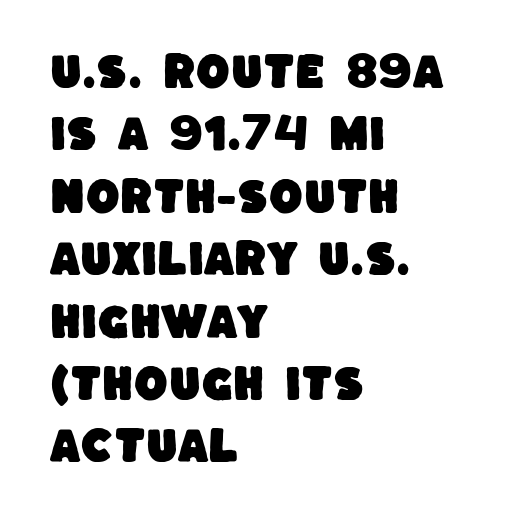
{"serif": "no", "width": "normal", "stroke_contrast": "low", "x_height": "large", "monospaced": "no", "underline": "no", "align": "left", "line_spacing": "normal", "line_spacing_ratio": 1.6, "letter_spacing": "normal", "letter_spacing_em": 0.0, "glyph_px": 39}
